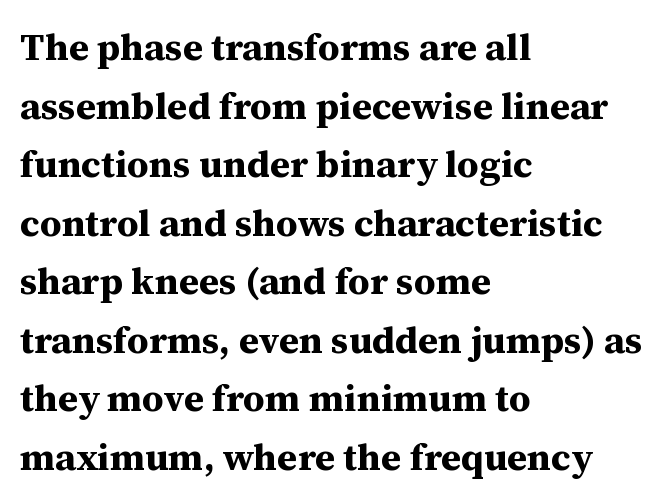
Q: Is the text bold? A: Yes.
Q: Is the text italic (slanted)? A: No, it is upright.
Q: Is the typeface a serif or a sans-serif typeface? A: Serif.
Q: Is the text underlined? A: No.
Q: How is the paragraph aligned? A: Left-aligned.
Q: Is the spacing between letters normal or unusually wide? A: Normal.
Q: Is the spacing between lines tight, normal or loose? A: Normal.
Q: Width (condensed, normal, or wide)? A: Normal.
Q: Stroke contrast? A: Medium.
Q: x-height? A: Medium.
Q: Monospaced? A: No.
